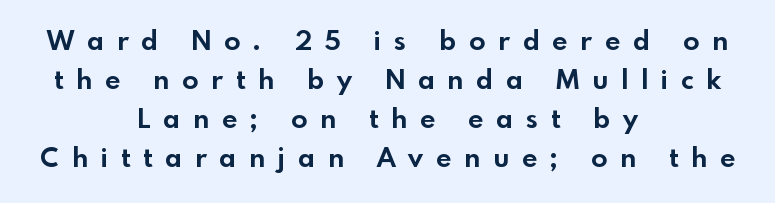
{"italic": "no", "bold": "yes", "underline": "no", "align": "center", "line_spacing": "normal", "line_spacing_ratio": 1.45, "letter_spacing": "wide", "letter_spacing_em": 0.48, "glyph_px": 27}
